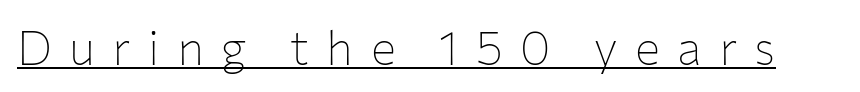
The image shows 47 px thin sans-serif type, upright; set unusually wide letter spacing (+0.37 em), underlined; low stroke contrast and a medium x-height.
